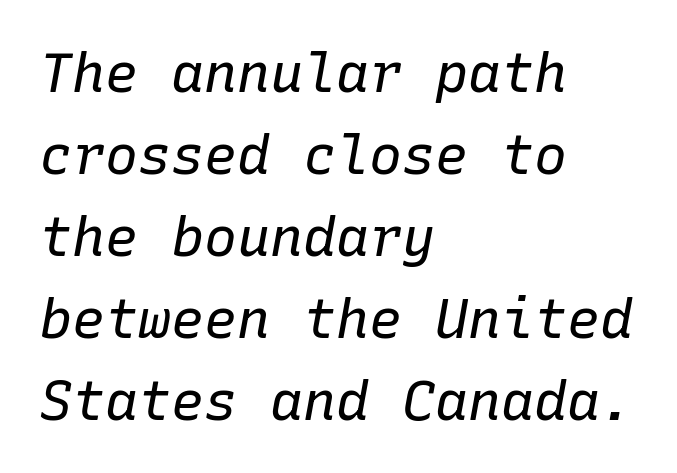
Think of a typewriter: that constant character pitch is what you see here. The passage shown is not bold in any degree. Honestly, there is no underline to notice here at all. Emphasis-style slanted type is in use.
